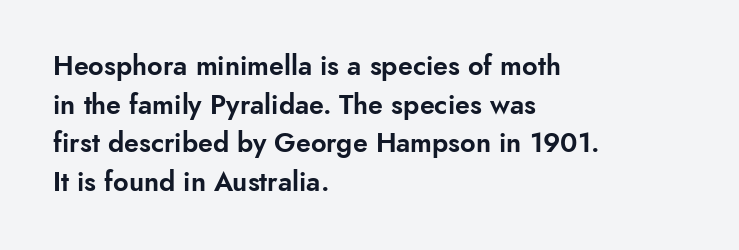
Tracking value appears to be zero — textbook default spacing. The font's upright variant was chosen for this text. Alignment: flush left. Rows of type keep a routine distance in the vertical direction. This rendering features lettering with no underline.
